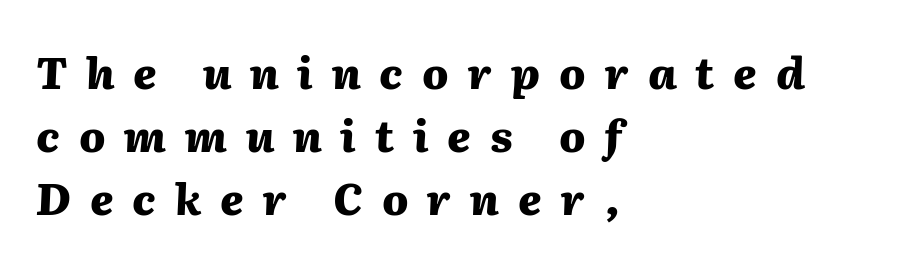
Q: Is the text bold? A: Yes.
Q: Is the text italic (slanted)? A: Yes, it leans right by about 2 degrees.
Q: Is the text underlined? A: No.
Q: How is the paragraph aligned? A: Left-aligned.
Q: Is the spacing between letters normal or unusually wide? A: Unusually wide.
Q: Is the spacing between lines tight, normal or loose? A: Normal.
Q: Width (condensed, normal, or wide)? A: Normal.
Q: Stroke contrast? A: Medium.
Q: x-height? A: Medium.
Q: Monospaced? A: No.
